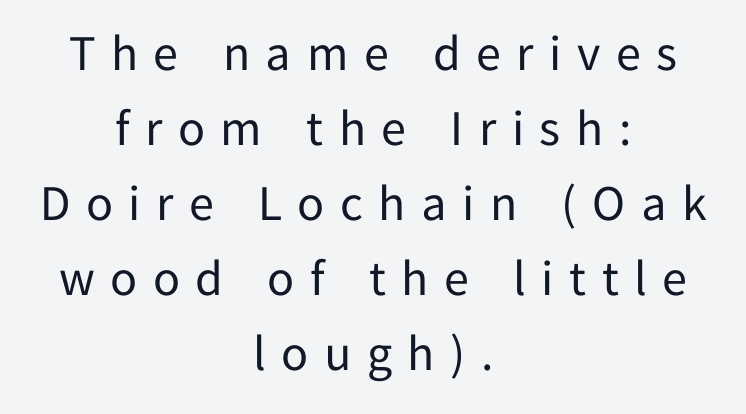
Quick note: underline off. Typographically, this falls in the sans-serif category. Observe the wide spacing: letters keep a clear distance from each other. Here the designer chose a conventional face with non-uniform glyph widths.
